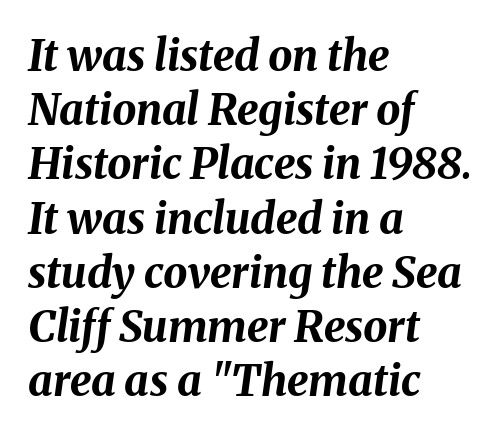
The image shows 43 px bold type, italic (leaning right); set left-aligned, normal line spacing (1.26x), normal letter spacing, not underlined; medium stroke contrast and a medium x-height.
